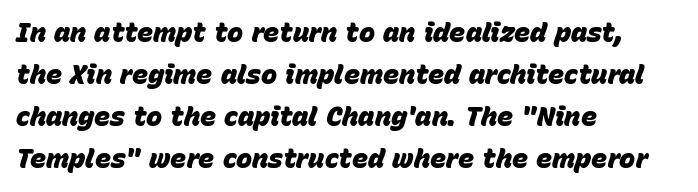
Q: Is the text bold? A: Yes.
Q: Is the text italic (slanted)? A: Yes, it leans right by about 15 degrees.
Q: Is the text underlined? A: No.
Q: How is the paragraph aligned? A: Left-aligned.
Q: Is the spacing between letters normal or unusually wide? A: Normal.
Q: Is the spacing between lines tight, normal or loose? A: Normal.
